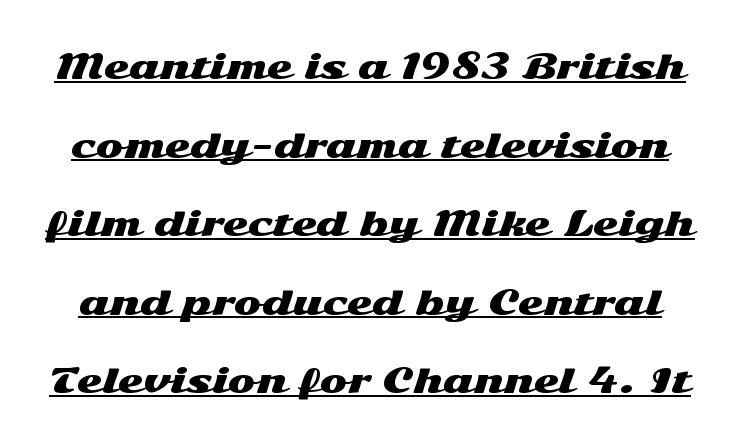
Q: Is the text italic (slanted)? A: Yes.
Q: Is the typeface a serif or a sans-serif typeface? A: Sans-serif.
Q: Is the text underlined? A: Yes.
Q: Is the spacing between letters normal or unusually wide? A: Normal.
Q: Is the spacing between lines tight, normal or loose? A: Loose.
Q: Width (condensed, normal, or wide)? A: Wide.
Q: Stroke contrast? A: Medium.
Q: x-height? A: Medium.
Q: Monospaced? A: No.
